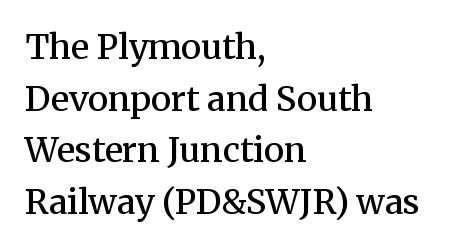
{"serif": "yes", "italic": "no", "bold": "semi", "weight": "semibold", "width": "normal", "stroke_contrast": "medium", "x_height": "medium", "monospaced": "no", "underline": "no", "align": "left", "line_spacing": "normal", "line_spacing_ratio": 1.52, "letter_spacing": "normal", "letter_spacing_em": 0.0, "glyph_px": 34}
